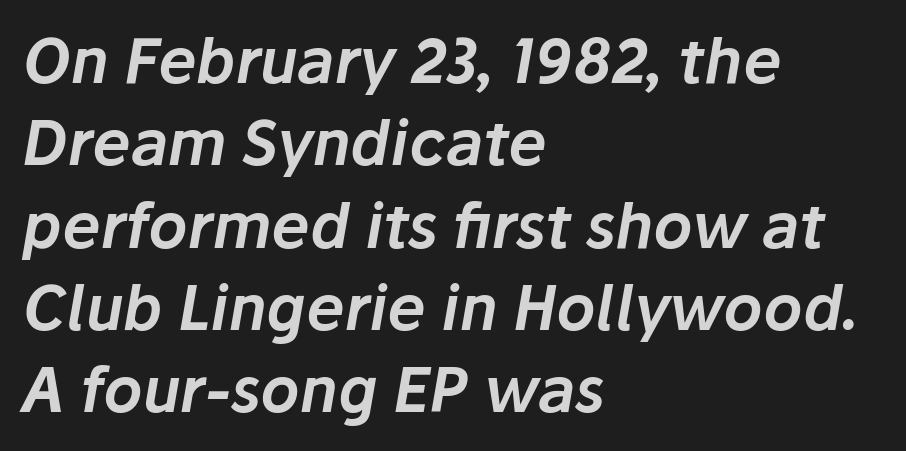
A typesetter would call this leading conventional body-copy spacing. Character widths vary here, with narrow letters taking less room than wide ones. Typeset ragged right — the left edge is the straight one. The lettering tilts uniformly, giving the passage an italic look. A typesetter would call this zero additional tracking. The area under the type is left untouched.
